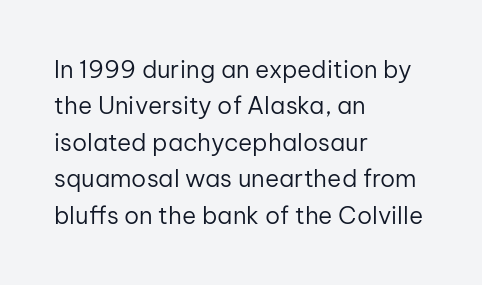
{"italic": "no", "bold": "no", "underline": "no", "align": "left", "line_spacing": "normal", "line_spacing_ratio": 1.52, "letter_spacing": "normal", "letter_spacing_em": 0.0, "glyph_px": 24}
